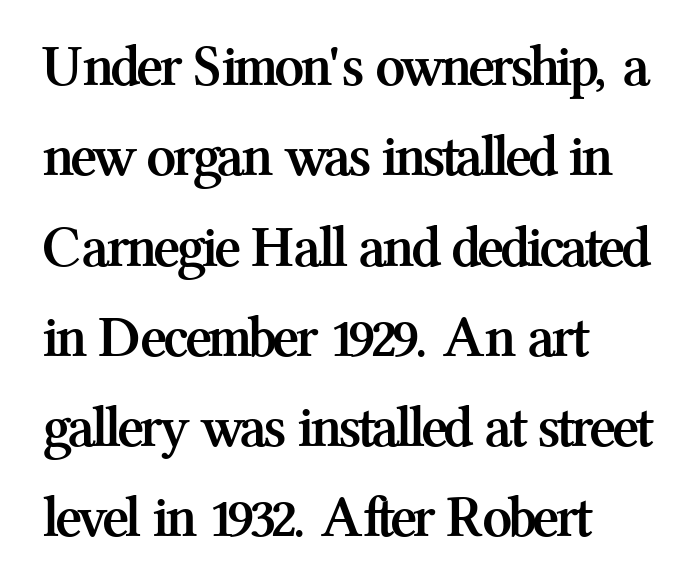
The vertical gap from one line to the next is medium. Does extra space separate the letters? No, they use regular spacing. The rendering anchors every line to the left-hand side. The strip under each line holds only bare page. Note the varied advance widths — an 'i' is clearly narrower than an 'm'. The rendering uses a bold face; every stroke is thick and dark.
